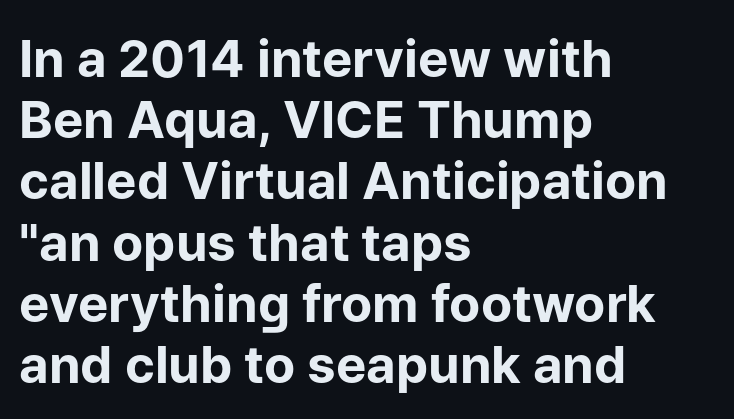
{"serif": "no", "italic": "no", "bold": "yes", "weight": "bold", "width": "normal", "stroke_contrast": "low", "x_height": "medium", "monospaced": "no", "underline": "no", "align": "left", "line_spacing_ratio": 1.2, "letter_spacing": "normal", "letter_spacing_em": 0.0, "glyph_px": 51}
